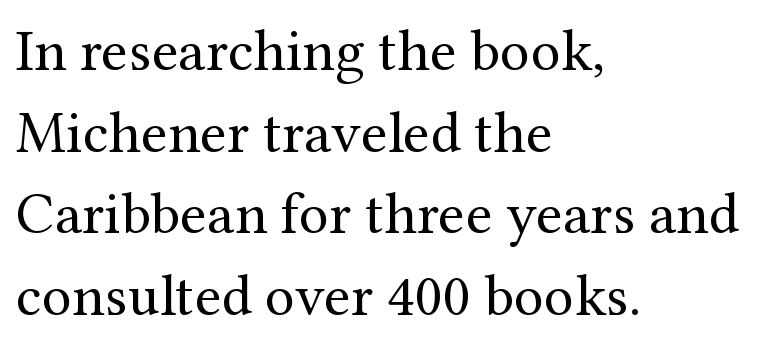
The image shows 60 px regular-weight serif type, upright; set left-aligned, normal line spacing (1.36x), normal letter spacing, not underlined; medium stroke contrast and a medium x-height.
